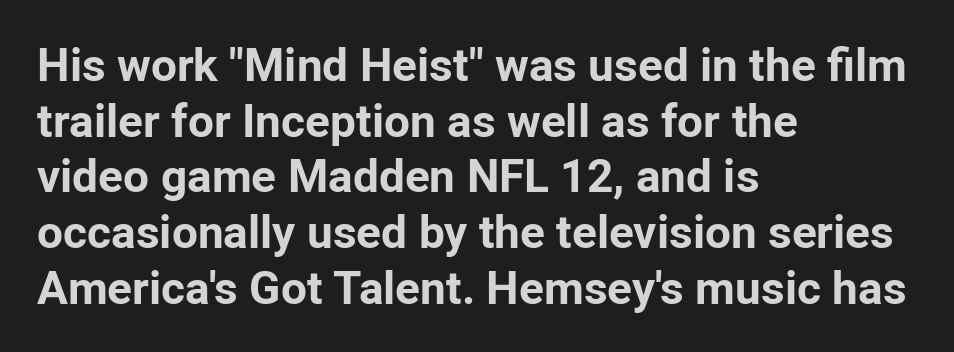
{"serif": "no", "italic": "no", "bold": "yes", "weight": "bold", "width": "normal", "stroke_contrast": "low", "x_height": "medium", "monospaced": "no", "underline": "no", "align": "left", "line_spacing_ratio": 1.21, "letter_spacing": "normal", "letter_spacing_em": 0.0, "glyph_px": 46}
